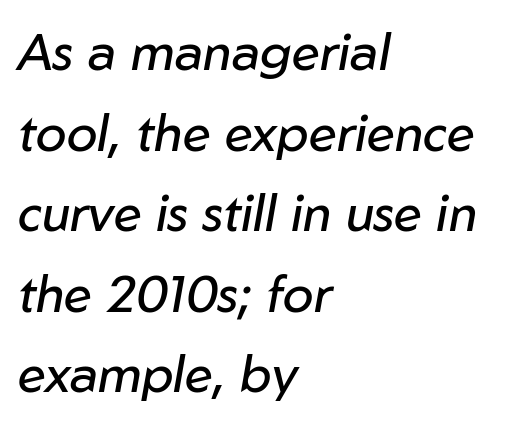
Q: Is the text bold? A: No.
Q: Is the text italic (slanted)? A: Yes, it leans right by about 10 degrees.
Q: Is the text underlined? A: No.
Q: How is the paragraph aligned? A: Left-aligned.
Q: Is the spacing between letters normal or unusually wide? A: Normal.
Q: Is the spacing between lines tight, normal or loose? A: Normal.
Q: Width (condensed, normal, or wide)? A: Normal.
Q: Stroke contrast? A: Low.
Q: x-height? A: Medium.
Q: Monospaced? A: No.
